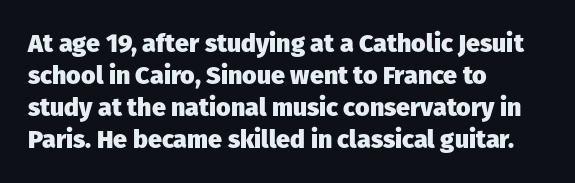
Q: Is the text bold? A: Yes.
Q: Is the text italic (slanted)? A: No, it is upright.
Q: Is the text underlined? A: No.
Q: How is the paragraph aligned? A: Left-aligned.
Q: Is the spacing between letters normal or unusually wide? A: Normal.
Q: Is the spacing between lines tight, normal or loose? A: Normal.
